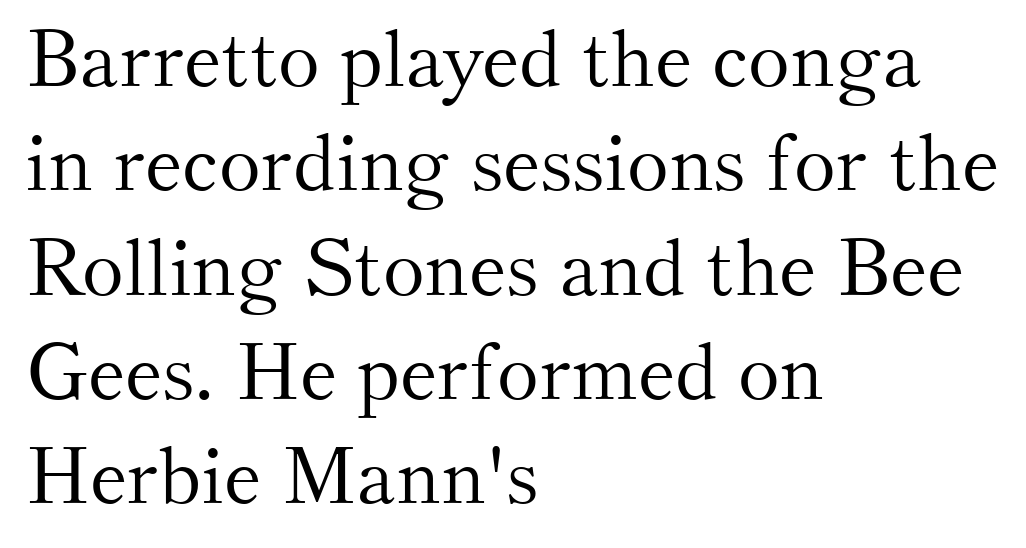
{"serif": "yes", "italic": "no", "bold": "no", "weight": "light", "width": "normal", "stroke_contrast": "medium", "x_height": "small", "monospaced": "no", "underline": "no", "align": "left", "line_spacing": "normal", "line_spacing_ratio": 1.32, "letter_spacing": "normal", "letter_spacing_em": 0.0, "glyph_px": 79}
